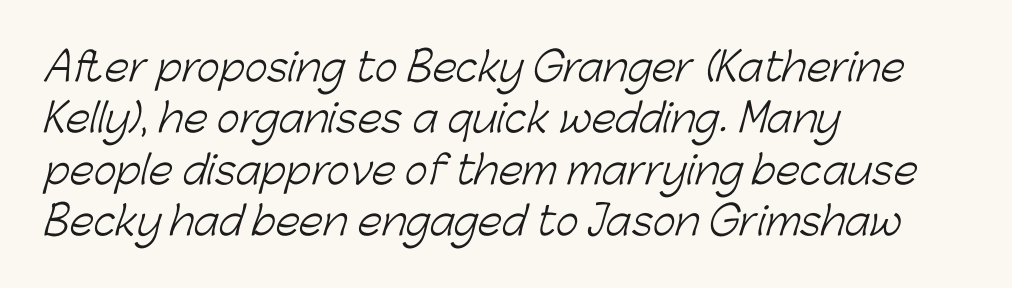
{"serif": "no", "bold": "no", "weight": "light", "width": "normal", "stroke_contrast": "low", "x_height": "medium", "monospaced": "no", "underline": "no", "align": "left", "line_spacing": "normal", "line_spacing_ratio": 1.32, "letter_spacing": "normal", "letter_spacing_em": 0.0, "glyph_px": 39}
